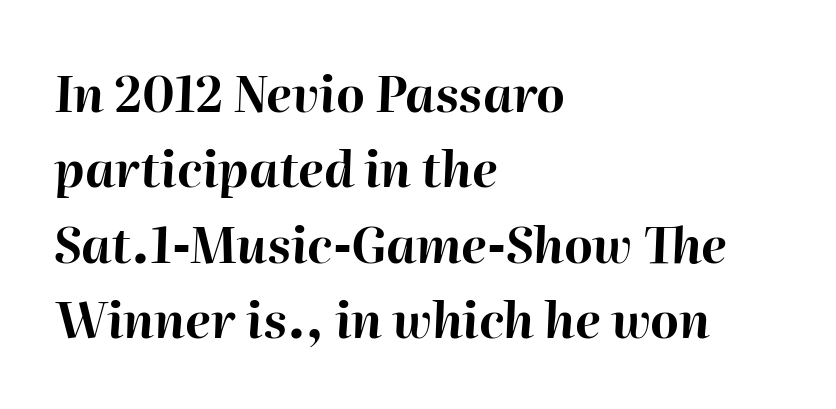
The image shows 49 px bold type, italic (leaning right); set left-aligned, normal line spacing (1.54x), normal letter spacing, not underlined; high stroke contrast and a medium x-height.
